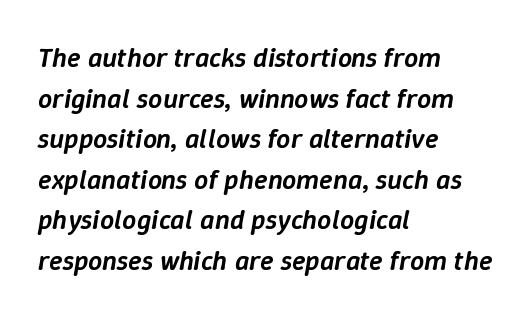
Only glyphs here, with clear space below each row. Weight check: semibold — heavier than regular, not quite bold. Compared with ordinary roman type, these characters are visibly tilted. The ragged edge is on the right, which tells us the setting is flush left. The rows are spaced the way most documents space them. The letters advance in unequal steps, a hallmark of proportional type.
